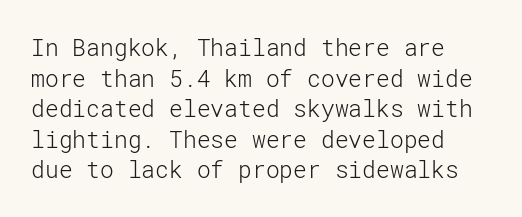
Vertical spacing — default. The text block is weighted toward the left margin, trailing off unevenly rightward. The baseline area is clear. These lines keep a tight, regular rhythm from letter to letter. No extra ink here — the face is not bold.
